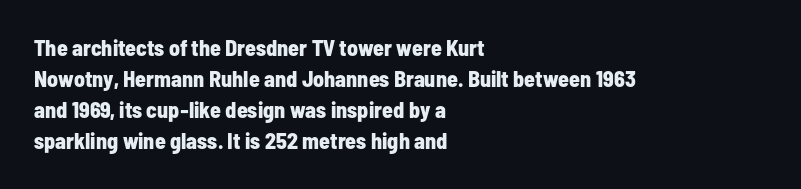
Q: Is the text bold? A: Yes.
Q: Is the text italic (slanted)? A: No, it is upright.
Q: Is the text underlined? A: No.
Q: How is the paragraph aligned? A: Left-aligned.
Q: Is the spacing between letters normal or unusually wide? A: Normal.
Q: Is the spacing between lines tight, normal or loose? A: Normal.
